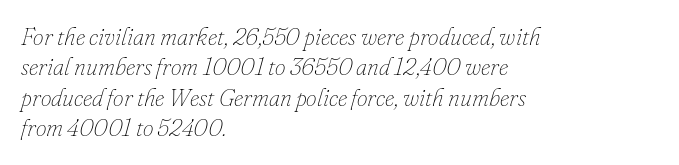
The image shows 24 px text type, italic (leaning right); set left-aligned, normal line spacing (1.27x), normal letter spacing, not underlined.
